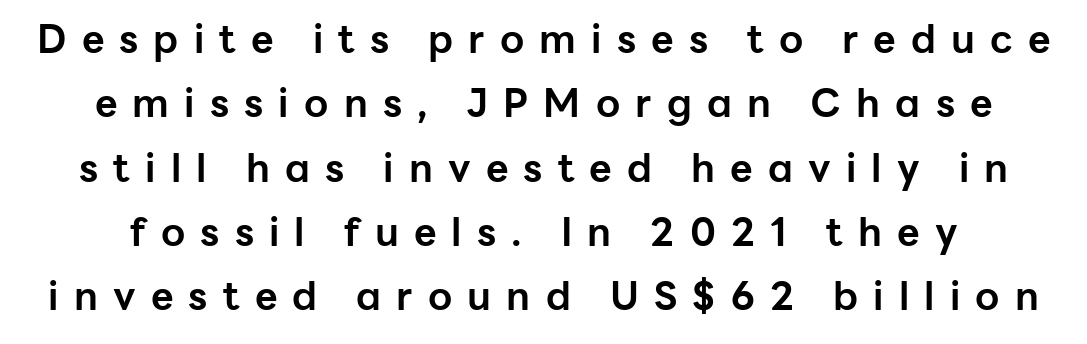
Q: Is the text bold? A: Yes.
Q: Is the text italic (slanted)? A: No, it is upright.
Q: Is the typeface a serif or a sans-serif typeface? A: Sans-serif.
Q: Is the text underlined? A: No.
Q: Is the spacing between letters normal or unusually wide? A: Unusually wide.
Q: Is the spacing between lines tight, normal or loose? A: Normal.
Q: Width (condensed, normal, or wide)? A: Normal.
Q: Stroke contrast? A: Low.
Q: x-height? A: Medium.
Q: Monospaced? A: No.
